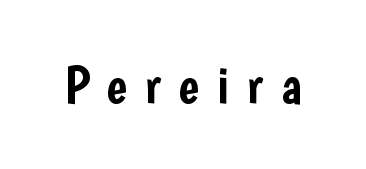
{"serif": "no", "italic": "no", "width": "condensed", "stroke_contrast": "low", "x_height": "medium", "monospaced": "no", "underline": "no", "letter_spacing": "wide", "letter_spacing_em": 0.33, "glyph_px": 54}
